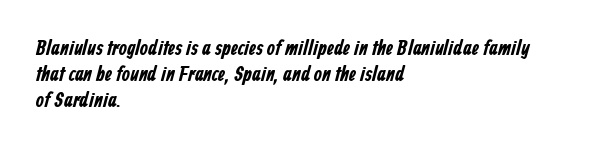
In CSS terms this would be text-align: left. Here the glyphs are tracked normally, forming tight word shapes. The zone under the glyphs is completely vacant. How would I describe the line gaps? Plain and ordinary. On the weight axis this lands at bold, roughly 700.
